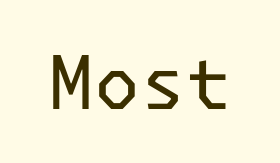
The image shows 74 px regular-weight sans-serif type, upright; set normal letter spacing, not underlined; low stroke contrast and a medium x-height.
